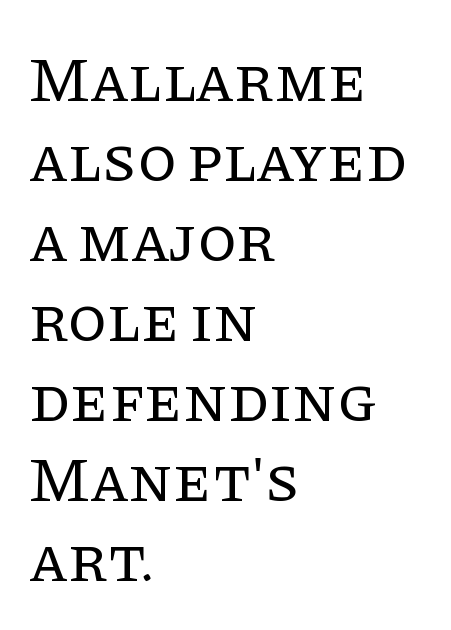
The image shows 64 px regular-weight serif type, upright; set left-aligned, normal line spacing (1.25x), normal letter spacing, not underlined; low stroke contrast and a large x-height.
